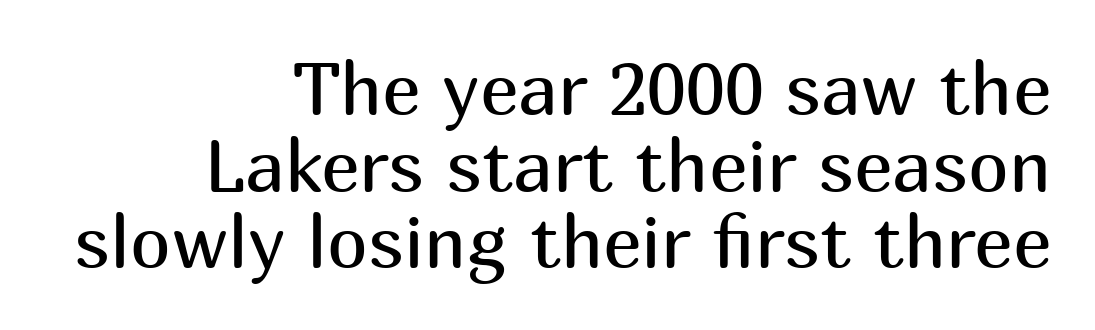
Q: Is the text bold? A: No.
Q: Is the text italic (slanted)? A: No, it is upright.
Q: Is the typeface a serif or a sans-serif typeface? A: Sans-serif.
Q: Is the text underlined? A: No.
Q: How is the paragraph aligned? A: Right-aligned.
Q: Is the spacing between letters normal or unusually wide? A: Normal.
Q: Is the spacing between lines tight, normal or loose? A: Tight.
Q: Width (condensed, normal, or wide)? A: Normal.
Q: Stroke contrast? A: Medium.
Q: x-height? A: Medium.
Q: Monospaced? A: No.
